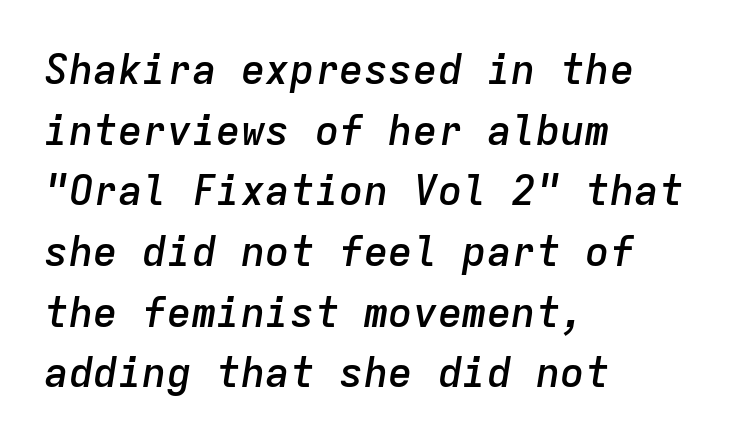
{"italic": "yes", "lean": "right", "slant_degrees": 9, "bold": "semi", "weight": "semibold", "width": "normal", "stroke_contrast": "low", "x_height": "medium", "monospaced": "yes", "underline": "no", "align": "left", "line_spacing": "normal", "line_spacing_ratio": 1.48, "letter_spacing": "normal", "letter_spacing_em": 0.0, "glyph_px": 41}
